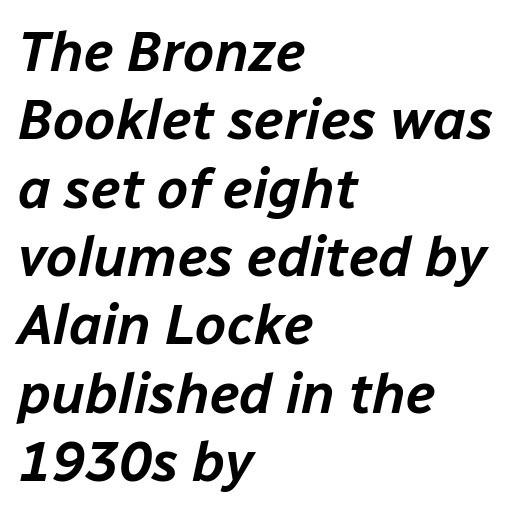
There's an unmistakable incline to the writing here. The baseline area is clear. These lines are rendered in a variable-pitch font. Reading down the block, your eye returns to a fixed left position each line. Look at the tracking — it's just the regular setting, nothing added.
